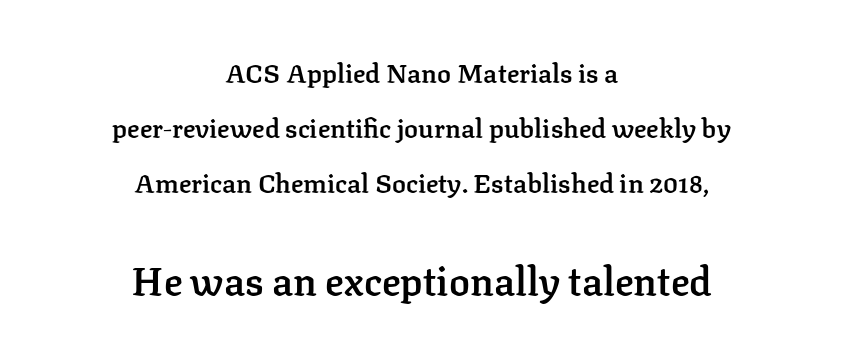
The passage shown is semibold, sitting just below true bold. This rendering employs a face with finishing strokes, i.e., a serif. Which of the two is more prominent by size? The second, at the bottom. The gap between lines stays unmarked. This rendering leaves character spacing at its baseline value. Layout note: lines centered.
